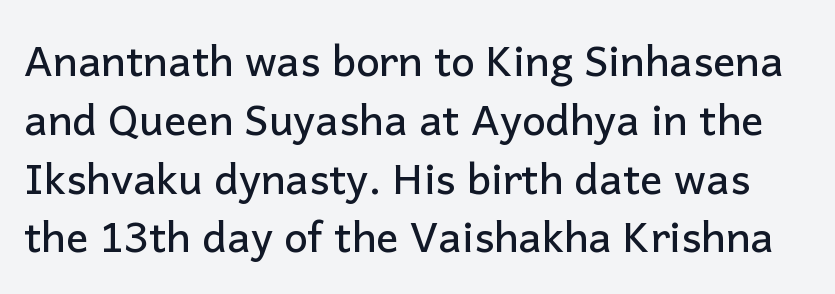
The image shows 42 px sans-serif type, upright; set normal line spacing (1.4x), normal letter spacing, not underlined; low stroke contrast and a medium x-height.
